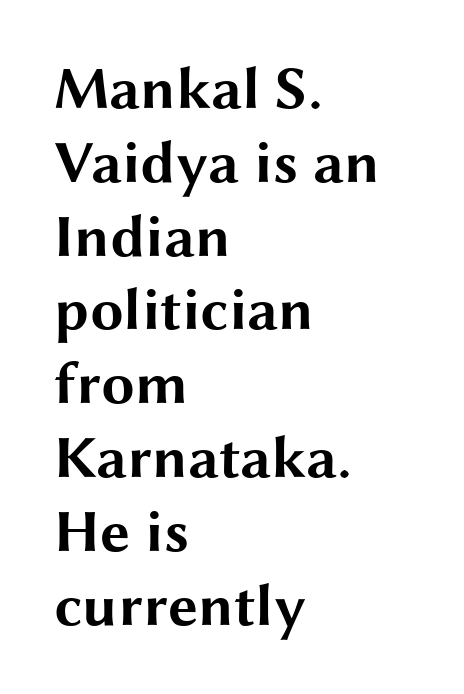
Q: Is the text bold? A: Yes.
Q: Is the text italic (slanted)? A: No, it is upright.
Q: Is the typeface a serif or a sans-serif typeface? A: Sans-serif.
Q: Is the text underlined? A: No.
Q: How is the paragraph aligned? A: Left-aligned.
Q: Is the spacing between letters normal or unusually wide? A: Normal.
Q: Width (condensed, normal, or wide)? A: Wide.
Q: Stroke contrast? A: Medium.
Q: x-height? A: Medium.
Q: Monospaced? A: No.
